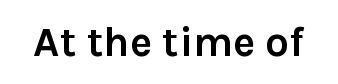
{"serif": "no", "italic": "no", "bold": "yes", "weight": "semibold", "width": "normal", "stroke_contrast": "low", "x_height": "medium", "monospaced": "no", "underline": "no", "letter_spacing": "normal", "letter_spacing_em": 0.0, "glyph_px": 42}
